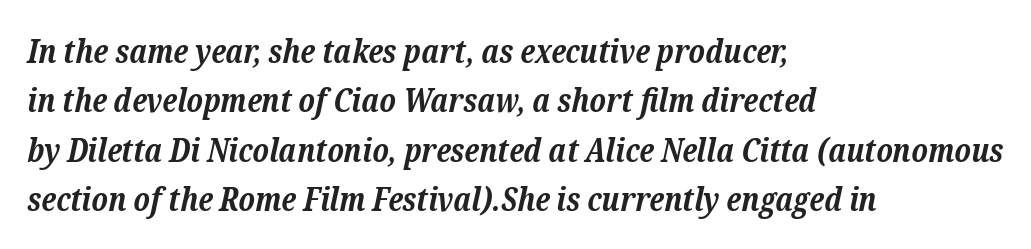
Q: Is the text bold? A: Yes.
Q: Is the text italic (slanted)? A: Yes, it leans right by about 12 degrees.
Q: Is the typeface a serif or a sans-serif typeface? A: Serif.
Q: Is the text underlined? A: No.
Q: How is the paragraph aligned? A: Left-aligned.
Q: Is the spacing between letters normal or unusually wide? A: Normal.
Q: Is the spacing between lines tight, normal or loose? A: Normal.
Q: Width (condensed, normal, or wide)? A: Normal.
Q: Stroke contrast? A: Low.
Q: x-height? A: Medium.
Q: Monospaced? A: No.
